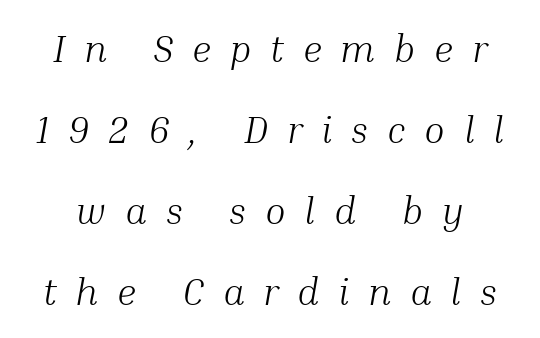
Q: Is the text bold? A: No.
Q: Is the text italic (slanted)? A: Yes, it leans right by about 10 degrees.
Q: Is the typeface a serif or a sans-serif typeface? A: Serif.
Q: Is the text underlined? A: No.
Q: Is the spacing between letters normal or unusually wide? A: Unusually wide.
Q: Is the spacing between lines tight, normal or loose? A: Loose.
Q: Width (condensed, normal, or wide)? A: Normal.
Q: Stroke contrast? A: Medium.
Q: x-height? A: Medium.
Q: Monospaced? A: No.
